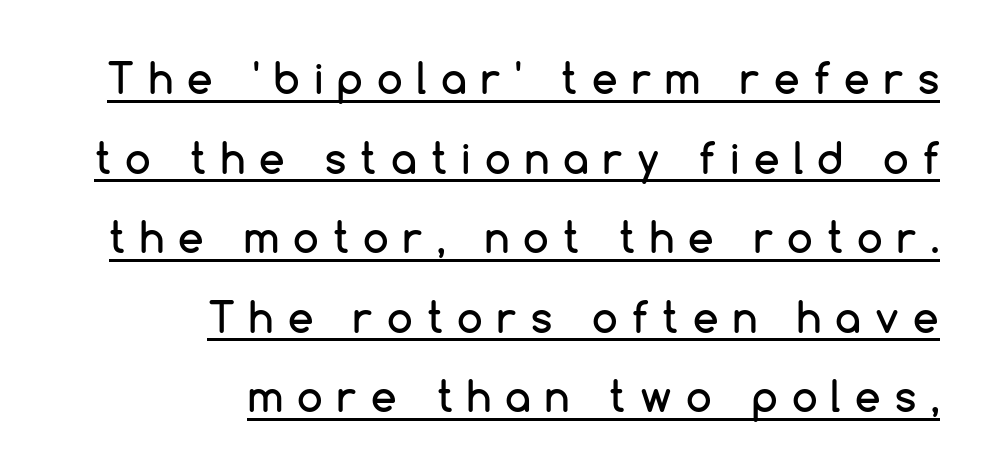
Q: Is the text italic (slanted)? A: No, it is upright.
Q: Is the typeface a serif or a sans-serif typeface? A: Sans-serif.
Q: Is the text underlined? A: Yes.
Q: How is the paragraph aligned? A: Right-aligned.
Q: Is the spacing between letters normal or unusually wide? A: Unusually wide.
Q: Is the spacing between lines tight, normal or loose? A: Loose.
Q: Width (condensed, normal, or wide)? A: Normal.
Q: Stroke contrast? A: Low.
Q: x-height? A: Medium.
Q: Monospaced? A: No.
